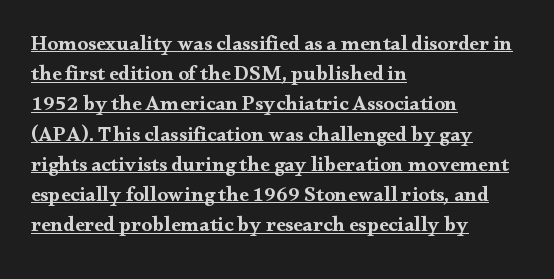
All the whitespace from short lines collects on the right. Quick note: interline space is typical. Is there any slant? The stems are plumb. Heavy, bold letterforms. The glyphs are accompanied by a horizontal stroke just below them. The passage shown has conventional tracking throughout.
